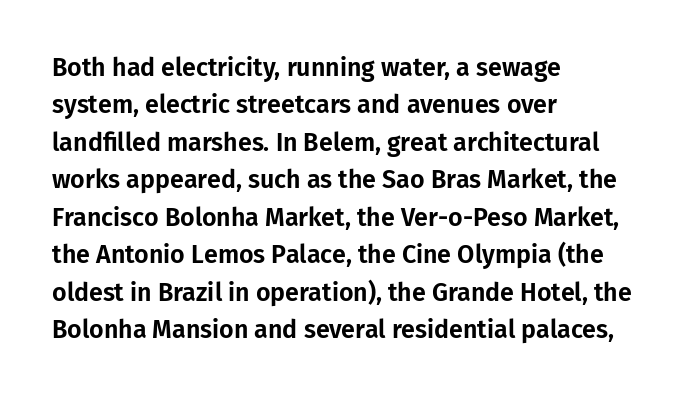
The image shows 25 px text type, upright; set left-aligned, normal line spacing (1.5x), normal letter spacing, not underlined.
